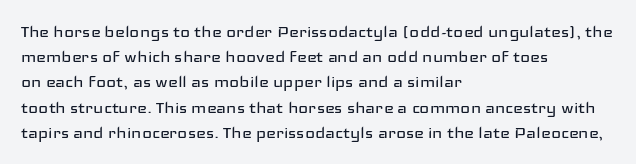
Q: Is the text bold? A: No.
Q: Is the text italic (slanted)? A: No, it is upright.
Q: Is the text underlined? A: No.
Q: How is the paragraph aligned? A: Left-aligned.
Q: Is the spacing between letters normal or unusually wide? A: Normal.
